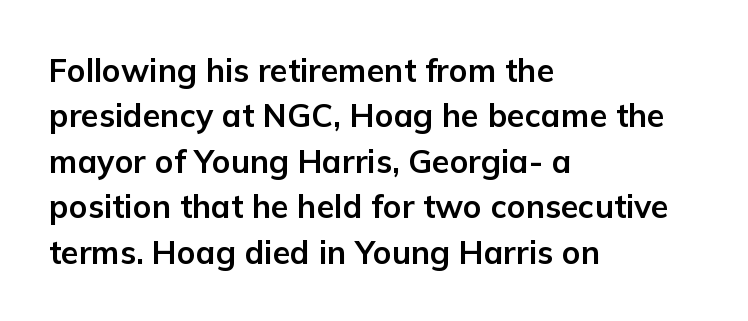
{"serif": "no", "italic": "no", "bold": "yes", "weight": "bold", "width": "normal", "stroke_contrast": "low", "x_height": "medium", "monospaced": "no", "underline": "no", "align": "left", "line_spacing": "normal", "line_spacing_ratio": 1.42, "letter_spacing": "normal", "letter_spacing_em": 0.0, "glyph_px": 32}
